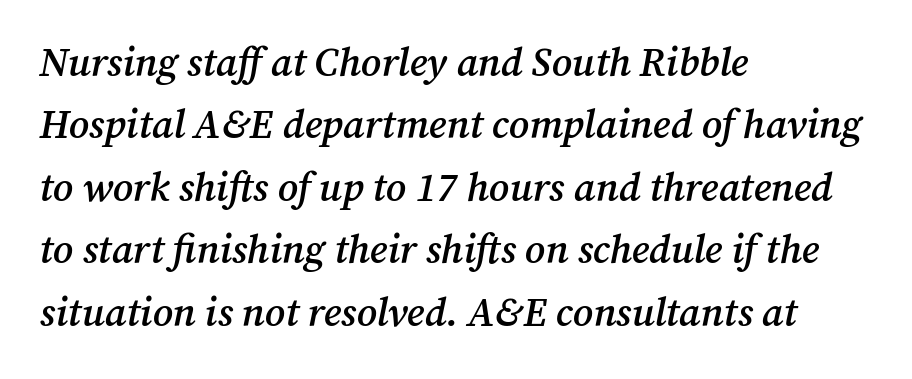
The image shows 40 px semibold serif type, italic (leaning right); set left-aligned, normal line spacing (1.56x), normal letter spacing, not underlined; medium stroke contrast and a medium x-height.
